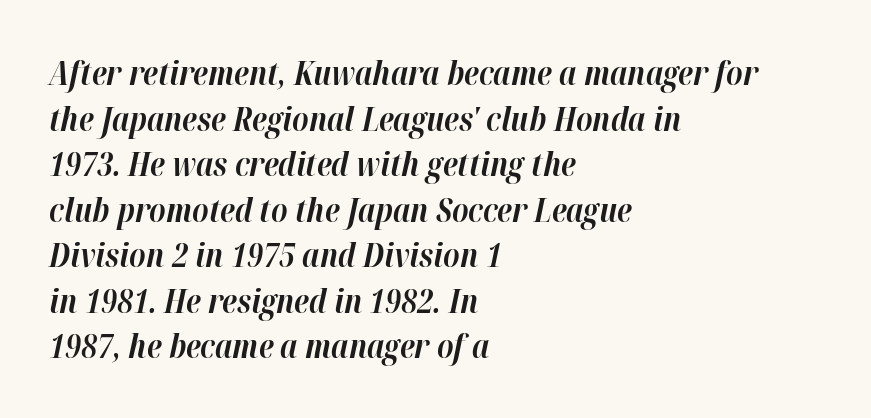
A bare baseline throughout the passage. Notice how thick the strokes are: this is what a full bold looks like. Reading down the block, your eye returns to a fixed left position each line. In terms of posture, this sample is oblique.
